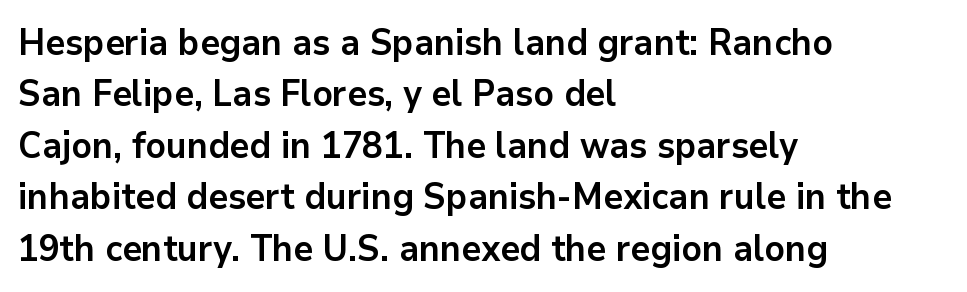
Q: Is the text bold? A: Yes.
Q: Is the text italic (slanted)? A: No, it is upright.
Q: Is the typeface a serif or a sans-serif typeface? A: Sans-serif.
Q: Is the text underlined? A: No.
Q: How is the paragraph aligned? A: Left-aligned.
Q: Is the spacing between letters normal or unusually wide? A: Normal.
Q: Is the spacing between lines tight, normal or loose? A: Normal.
Q: Width (condensed, normal, or wide)? A: Normal.
Q: Stroke contrast? A: Low.
Q: x-height? A: Medium.
Q: Monospaced? A: No.
